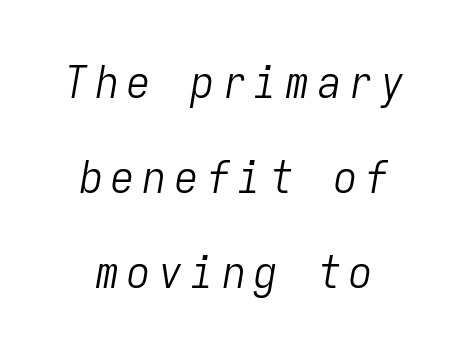
Q: Is the text bold? A: No.
Q: Is the text italic (slanted)? A: Yes, it leans right by about 9 degrees.
Q: Is the text underlined? A: No.
Q: Is the spacing between lines tight, normal or loose? A: Loose.
Q: Width (condensed, normal, or wide)? A: Condensed.
Q: Stroke contrast? A: Low.
Q: x-height? A: Medium.
Q: Monospaced? A: Yes.
